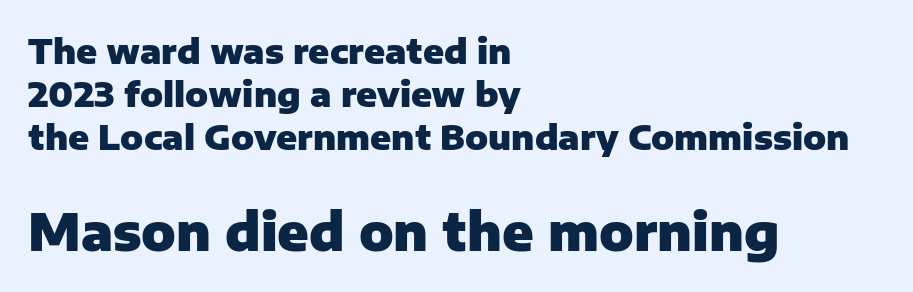
Q: Is the text bold? A: Yes.
Q: Is the text italic (slanted)? A: No, it is upright.
Q: Is the typeface a serif or a sans-serif typeface? A: Sans-serif.
Q: Is the text underlined? A: No.
Q: How is the paragraph aligned? A: Left-aligned.
Q: Is the spacing between letters normal or unusually wide? A: Normal.
Q: Is the spacing between lines tight, normal or loose? A: Normal.
Q: Which block of text is set in a larger size, the first (top) or the second (bottom)? A: The second (bottom) one.
Q: Width (condensed, normal, or wide)? A: Normal.
Q: Stroke contrast? A: Low.
Q: x-height? A: Medium.
Q: Monospaced? A: No.
